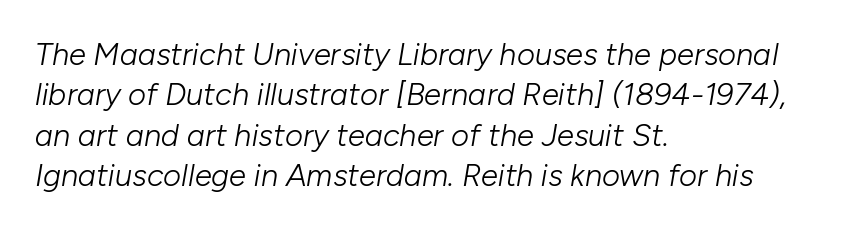
Q: Is the text bold? A: No.
Q: Is the text italic (slanted)? A: Yes, it leans right by about 10 degrees.
Q: Is the text underlined? A: No.
Q: How is the paragraph aligned? A: Left-aligned.
Q: Is the spacing between letters normal or unusually wide? A: Normal.
Q: Is the spacing between lines tight, normal or loose? A: Normal.
Q: Width (condensed, normal, or wide)? A: Normal.
Q: Stroke contrast? A: Low.
Q: x-height? A: Medium.
Q: Monospaced? A: No.
